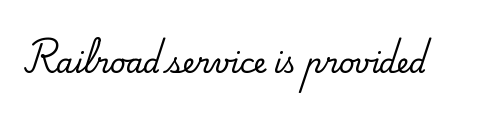
The image shows 27 px text type; set normal letter spacing, not underlined.
